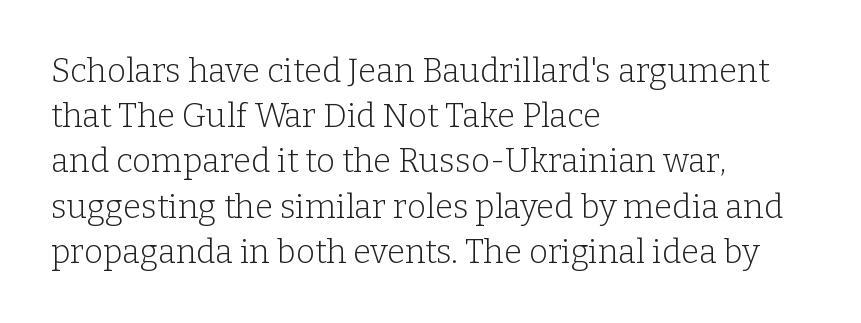
The image shows 33 px light serif type, upright; set left-aligned, normal line spacing (1.37x), normal letter spacing, not underlined; low stroke contrast and a medium x-height.
